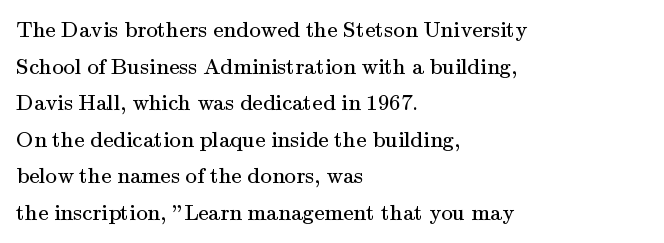
The image shows 23 px text type, upright; set left-aligned, normal line spacing (1.59x), normal letter spacing, not underlined.
